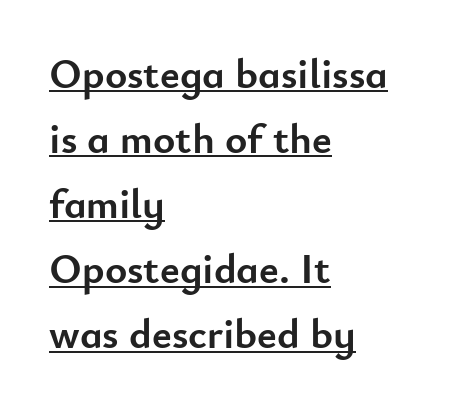
Regarding serifs, this sample does without them. Each letter keeps its own natural width here, so spacing adapts to shape. When letters stand straight like this, we call the style roman or upright. On the weight axis this lands at bold, roughly 700. The letters sit at their default tracking, neither squeezed nor spread.
